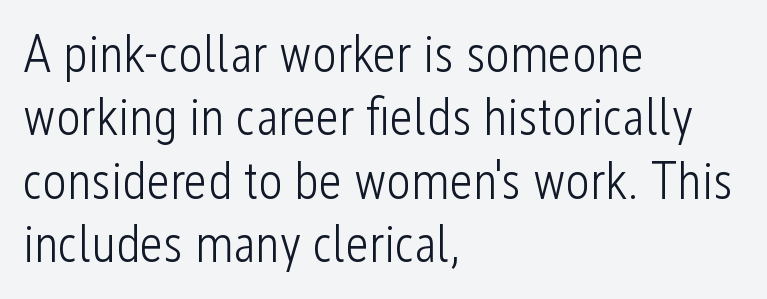
Q: Is the text bold? A: No.
Q: Is the text italic (slanted)? A: No, it is upright.
Q: Is the typeface a serif or a sans-serif typeface? A: Sans-serif.
Q: Is the text underlined? A: No.
Q: How is the paragraph aligned? A: Left-aligned.
Q: Is the spacing between letters normal or unusually wide? A: Normal.
Q: Width (condensed, normal, or wide)? A: Condensed.
Q: Stroke contrast? A: Low.
Q: x-height? A: Medium.
Q: Monospaced? A: No.
